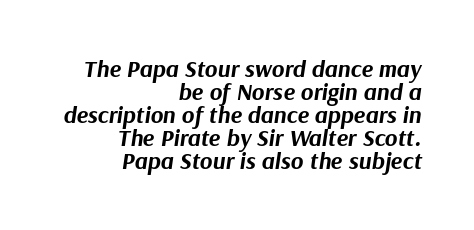
The image shows 24 px bold type, italic (leaning right); set right-aligned, tight line spacing (0.96x), normal letter spacing, not underlined.
